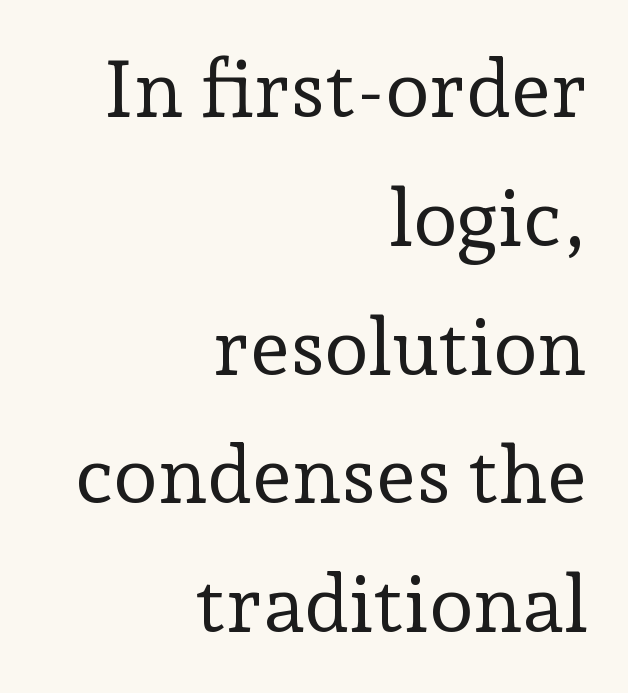
{"serif": "yes", "italic": "no", "bold": "no", "weight": "regular", "width": "normal", "stroke_contrast": "low", "x_height": "medium", "monospaced": "no", "underline": "no", "align": "right", "line_spacing": "normal", "line_spacing_ratio": 1.61, "letter_spacing": "normal", "letter_spacing_em": 0.0, "glyph_px": 80}
